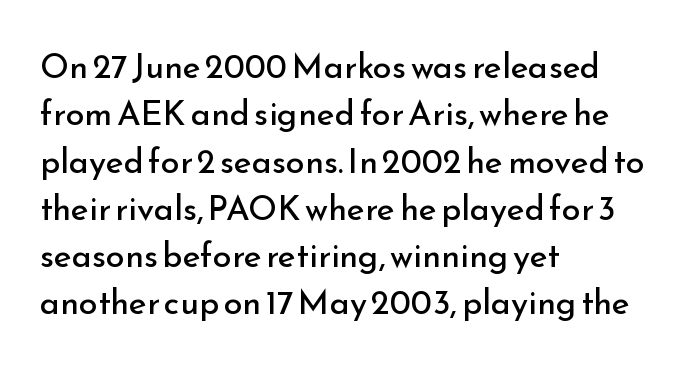
This block has exactly the height ordinary leading produces. The font is comparable to plain body text, perhaps lighter. The zone under the glyphs is completely vacant. Character widths vary here, with narrow letters taking less room than wide ones. The typesetter chose a ragged-right arrangement here. The text was rendered using a sans face with plain stroke endings.
